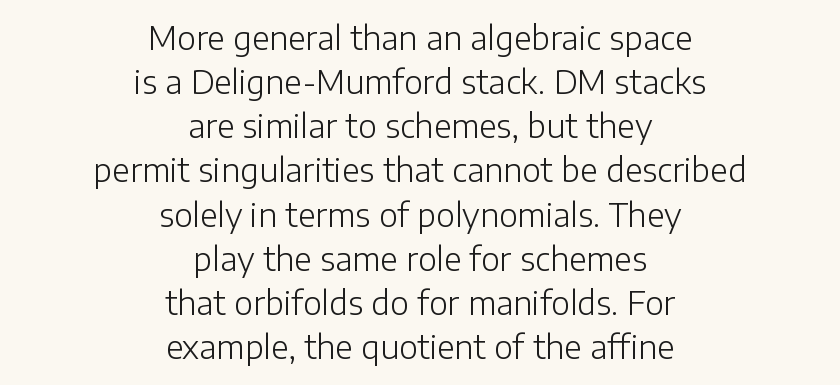
Q: Is the text bold? A: No.
Q: Is the text italic (slanted)? A: No, it is upright.
Q: Is the typeface a serif or a sans-serif typeface? A: Sans-serif.
Q: Is the text underlined? A: No.
Q: How is the paragraph aligned? A: Centered.
Q: Is the spacing between letters normal or unusually wide? A: Normal.
Q: Is the spacing between lines tight, normal or loose? A: Normal.
Q: Width (condensed, normal, or wide)? A: Normal.
Q: Stroke contrast? A: Low.
Q: x-height? A: Medium.
Q: Monospaced? A: No.
